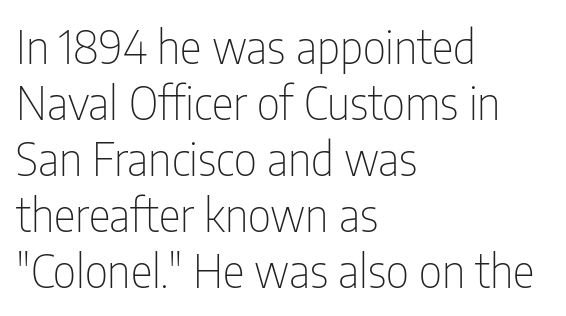
Q: Is the text bold? A: No.
Q: Is the text italic (slanted)? A: No, it is upright.
Q: Is the typeface a serif or a sans-serif typeface? A: Sans-serif.
Q: Is the text underlined? A: No.
Q: How is the paragraph aligned? A: Left-aligned.
Q: Is the spacing between letters normal or unusually wide? A: Normal.
Q: Width (condensed, normal, or wide)? A: Condensed.
Q: Stroke contrast? A: Low.
Q: x-height? A: Medium.
Q: Monospaced? A: No.
